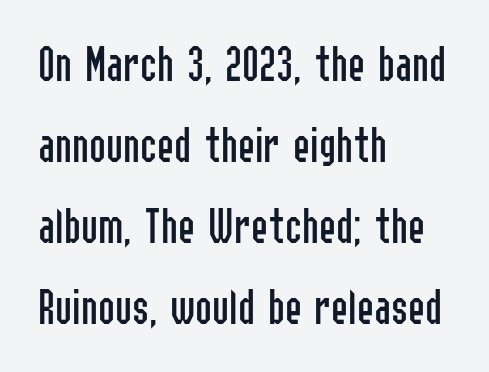
Q: Is the text bold? A: No.
Q: Is the text italic (slanted)? A: No, it is upright.
Q: Is the typeface a serif or a sans-serif typeface? A: Sans-serif.
Q: Is the text underlined? A: No.
Q: How is the paragraph aligned? A: Left-aligned.
Q: Is the spacing between letters normal or unusually wide? A: Normal.
Q: Is the spacing between lines tight, normal or loose? A: Normal.
Q: Width (condensed, normal, or wide)? A: Condensed.
Q: Stroke contrast? A: Low.
Q: x-height? A: Medium.
Q: Monospaced? A: No.
